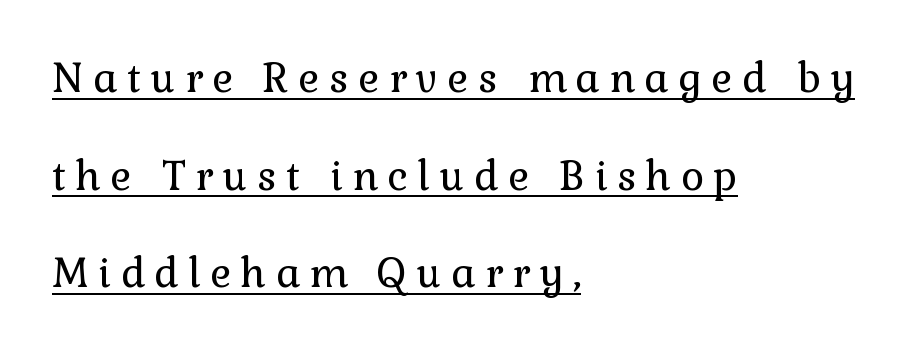
Q: Is the text bold? A: No.
Q: Is the text italic (slanted)? A: No, it is upright.
Q: Is the typeface a serif or a sans-serif typeface? A: Serif.
Q: Is the text underlined? A: Yes.
Q: How is the paragraph aligned? A: Left-aligned.
Q: Is the spacing between letters normal or unusually wide? A: Unusually wide.
Q: Is the spacing between lines tight, normal or loose? A: Loose.
Q: Width (condensed, normal, or wide)? A: Normal.
Q: x-height? A: Medium.
Q: Monospaced? A: No.
